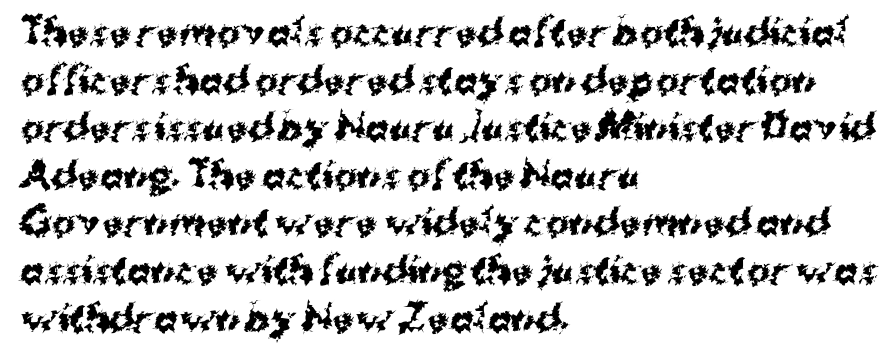
{"serif": "no", "bold": "yes", "weight": "bold", "width": "normal", "stroke_contrast": "medium", "x_height": "medium", "monospaced": "no", "underline": "no", "align": "left", "line_spacing": "normal", "line_spacing_ratio": 1.36, "letter_spacing": "normal", "letter_spacing_em": 0.0, "glyph_px": 35}
